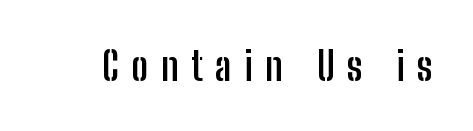
The characters look thick and weighty, a clear bold. Upright lettering throughout. Here the designer chose a conventional face with non-uniform glyph widths. The glyphs are unaccompanied by any horizontal stroke below them.
